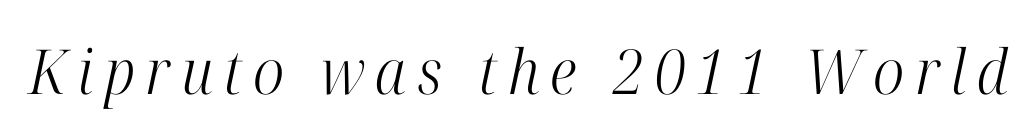
Q: Is the text bold? A: No.
Q: Is the text italic (slanted)? A: Yes, it leans right by about 12 degrees.
Q: Is the typeface a serif or a sans-serif typeface? A: Serif.
Q: Is the text underlined? A: No.
Q: Width (condensed, normal, or wide)? A: Condensed.
Q: Stroke contrast? A: High.
Q: x-height? A: Medium.
Q: Monospaced? A: No.
